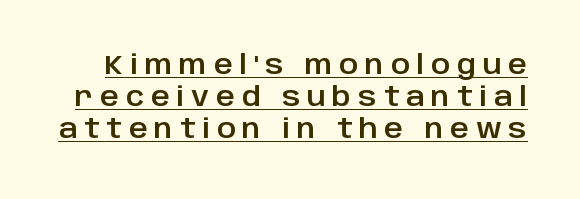
Q: Is the text italic (slanted)? A: No, it is upright.
Q: Is the text underlined? A: Yes.
Q: Is the spacing between letters normal or unusually wide? A: Unusually wide.
